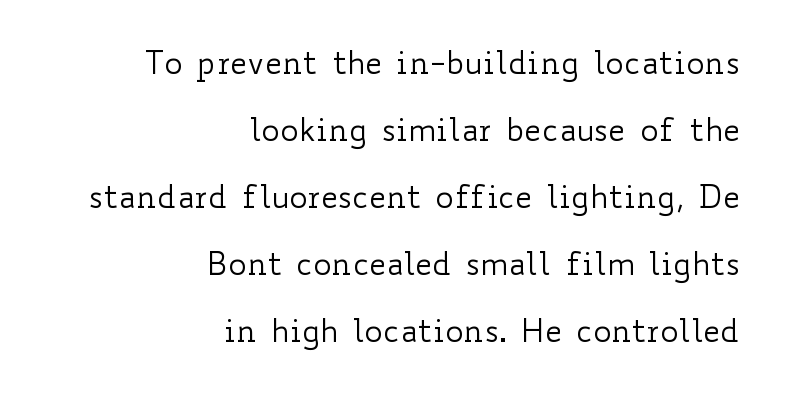
Q: Is the text bold? A: No.
Q: Is the text italic (slanted)? A: No, it is upright.
Q: Is the text underlined? A: No.
Q: How is the paragraph aligned? A: Right-aligned.
Q: Is the spacing between letters normal or unusually wide? A: Normal.
Q: Is the spacing between lines tight, normal or loose? A: Loose.
Q: Width (condensed, normal, or wide)? A: Wide.
Q: Stroke contrast? A: Low.
Q: x-height? A: Small.
Q: Monospaced? A: No.
